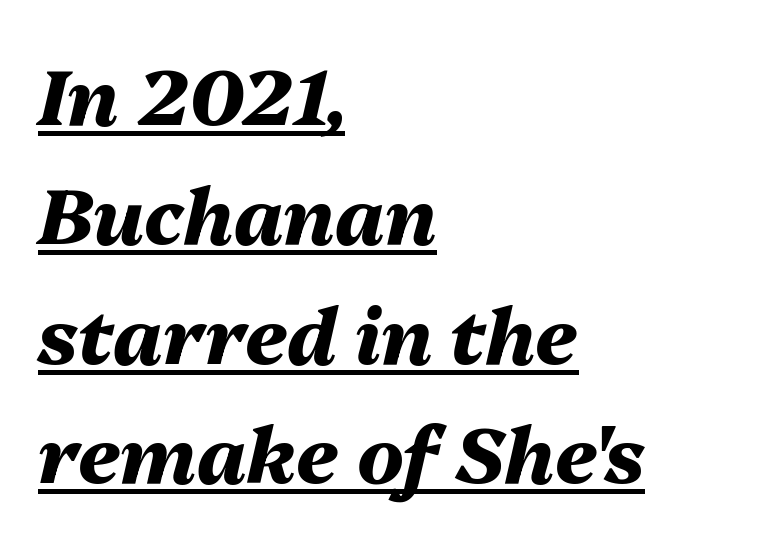
Vertical spacing — default. This sample uses plain, unmodified letter spacing. The compositor pushed each line to the left boundary. Compared with undecorated copy, this sample adds a rule below the words.
